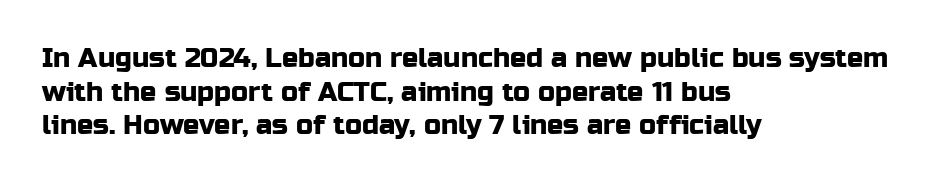
The image shows 27 px text type, upright; set left-aligned, normal line spacing (1.25x), normal letter spacing, not underlined.
